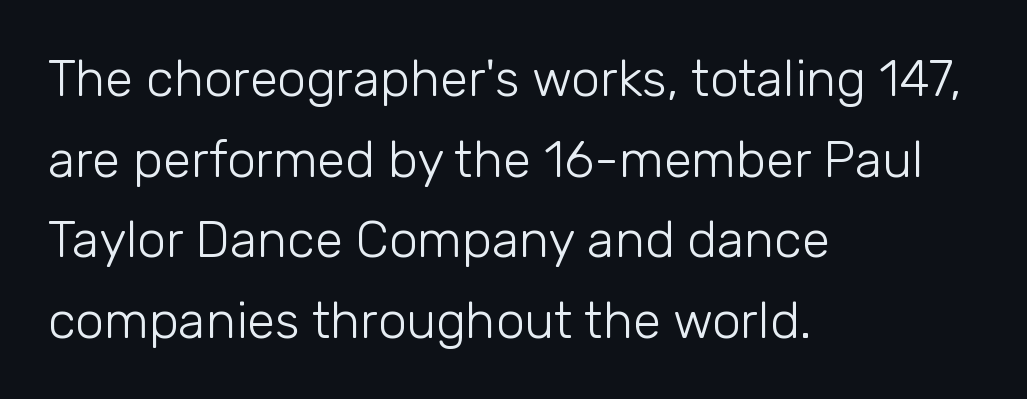
A normal amount of white space separates one row of letters from the next. The strip under each line holds only bare page. What kind of face is this? One without serifs — a sans. Unbolded letterforms with no extra heft.
